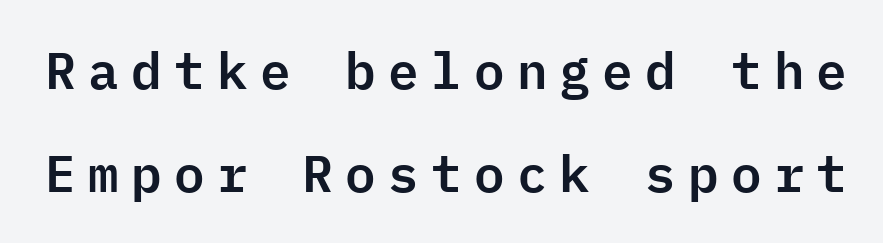
{"serif": "no", "italic": "no", "width": "normal", "stroke_contrast": "low", "x_height": "medium", "monospaced": "yes", "underline": "no", "line_spacing": "loose", "line_spacing_ratio": 2.01, "letter_spacing": "wide", "letter_spacing_em": 0.24, "glyph_px": 51}
